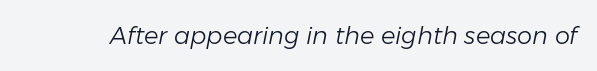
The image shows 24 px text type, italic (leaning right); set normal letter spacing, not underlined.
